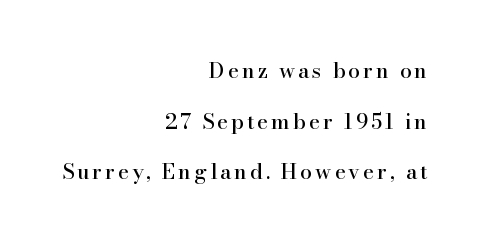
Q: Is the text italic (slanted)? A: No, it is upright.
Q: Is the text underlined? A: No.
Q: How is the paragraph aligned? A: Right-aligned.
Q: Is the spacing between lines tight, normal or loose? A: Loose.
